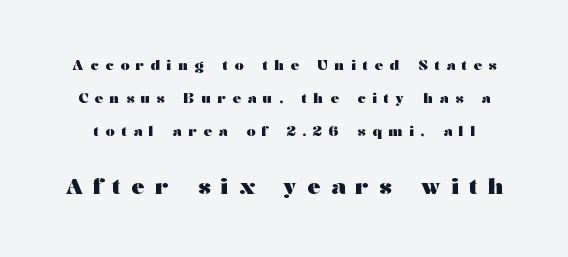
Q: Is the text bold? A: Yes.
Q: Is the text italic (slanted)? A: No, it is upright.
Q: Is the text underlined? A: No.
Q: Is the spacing between letters normal or unusually wide? A: Unusually wide.
Q: Is the spacing between lines tight, normal or loose? A: Loose.
Q: Which block of text is set in a larger size, the first (top) or the second (bottom)? A: The second (bottom) one.
